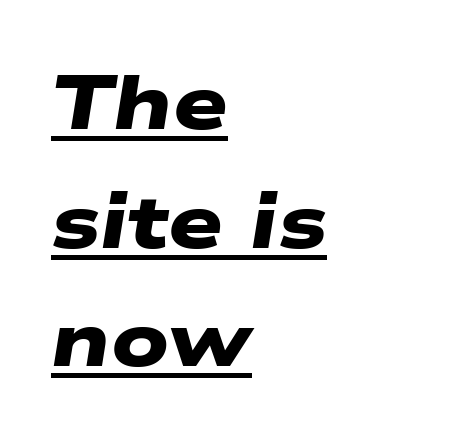
{"serif": "no", "bold": "yes", "weight": "heavy", "width": "wide", "stroke_contrast": "low", "x_height": "medium", "monospaced": "no", "underline": "yes", "align": "left", "line_spacing": "normal", "line_spacing_ratio": 1.54, "letter_spacing": "normal", "letter_spacing_em": 0.0, "glyph_px": 77}
